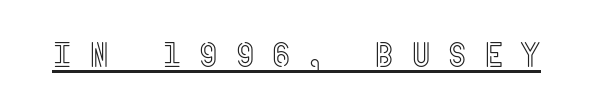
{"italic": "no", "width": "condensed", "x_height": "large", "underline": "yes", "letter_spacing": "wide", "letter_spacing_em": 0.46, "glyph_px": 35}
